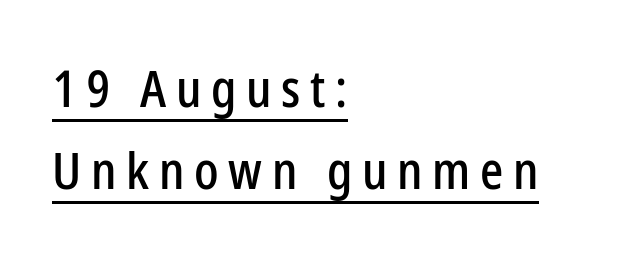
{"serif": "no", "italic": "no", "width": "condensed", "stroke_contrast": "low", "x_height": "medium", "monospaced": "no", "underline": "yes", "align": "left", "line_spacing": "normal", "line_spacing_ratio": 1.61, "glyph_px": 51}
